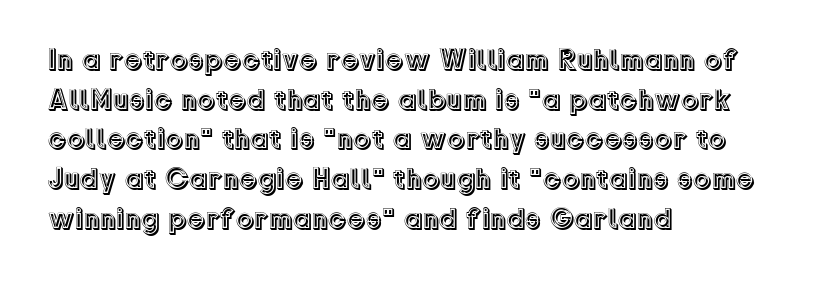
The image shows 29 px text type, upright; set left-aligned, normal line spacing (1.37x), normal letter spacing, not underlined; a medium x-height.
